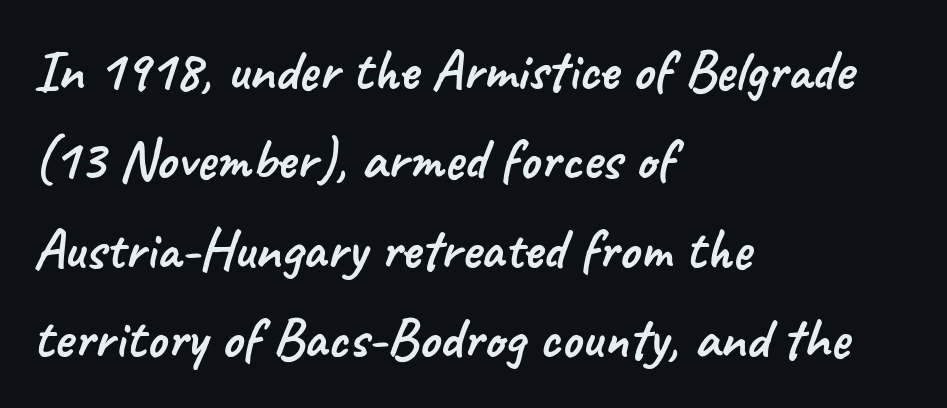
Proportional: the letters do not fall into vertical columns. Standard letterfit; no display-style spreading of the glyphs. The block of text has a typical density, with ordinary space between rows. Reading down the block, your eye returns to a fixed left position each line. I'd call this a sans setting — the letters go barefoot.
